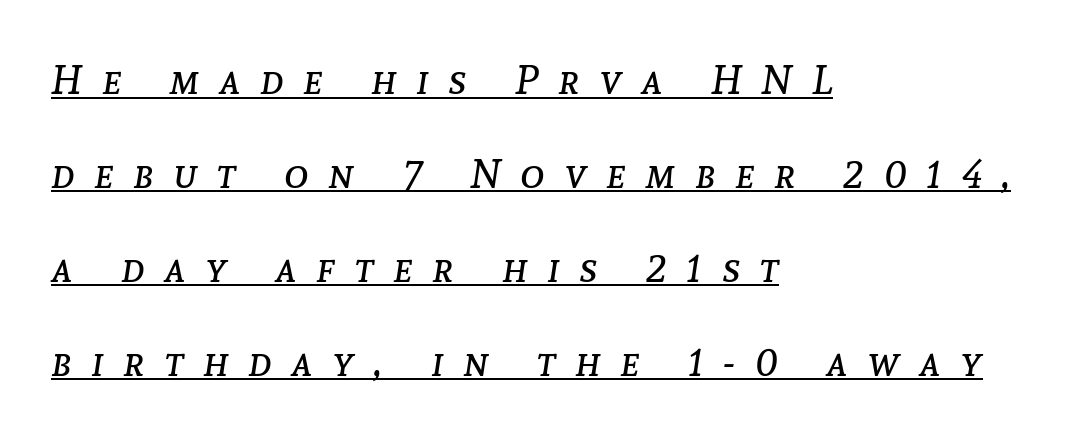
The image shows 41 px regular-weight type, italic (leaning right); set left-aligned, loose line spacing (2.29x), unusually wide letter spacing (+0.48 em), underlined; low stroke contrast and a medium x-height.
